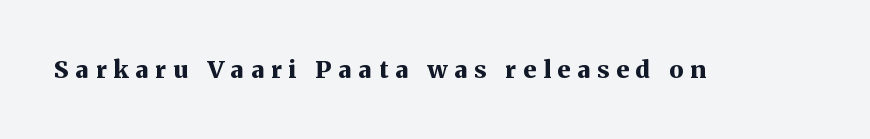
The image shows 24 px bold type, upright; set unusually wide letter spacing (+0.29 em), not underlined.
